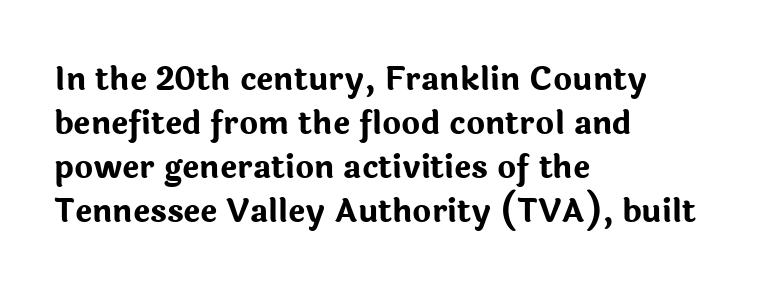
{"serif": "no", "italic": "no", "bold": "yes", "weight": "bold", "width": "normal", "stroke_contrast": "low", "x_height": "medium", "monospaced": "no", "underline": "no", "align": "left", "line_spacing": "normal", "line_spacing_ratio": 1.37, "letter_spacing": "normal", "letter_spacing_em": 0.0, "glyph_px": 32}
